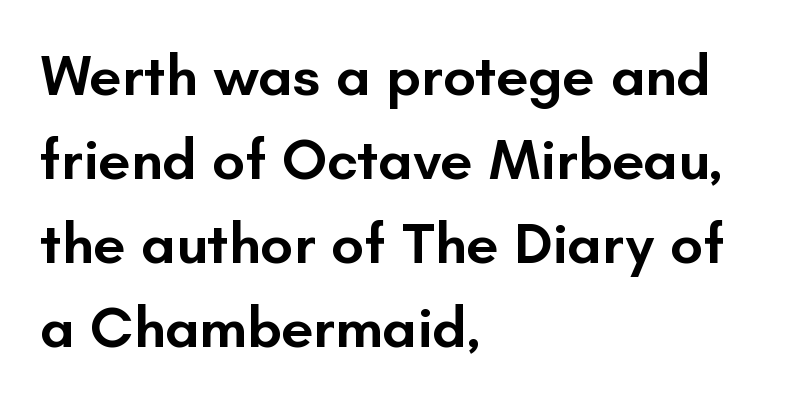
Q: Is the text bold? A: Semi-bold.
Q: Is the text italic (slanted)? A: No, it is upright.
Q: Is the typeface a serif or a sans-serif typeface? A: Sans-serif.
Q: Is the text underlined? A: No.
Q: How is the paragraph aligned? A: Left-aligned.
Q: Is the spacing between letters normal or unusually wide? A: Normal.
Q: Is the spacing between lines tight, normal or loose? A: Normal.
Q: Width (condensed, normal, or wide)? A: Normal.
Q: Stroke contrast? A: Low.
Q: x-height? A: Small.
Q: Monospaced? A: No.
